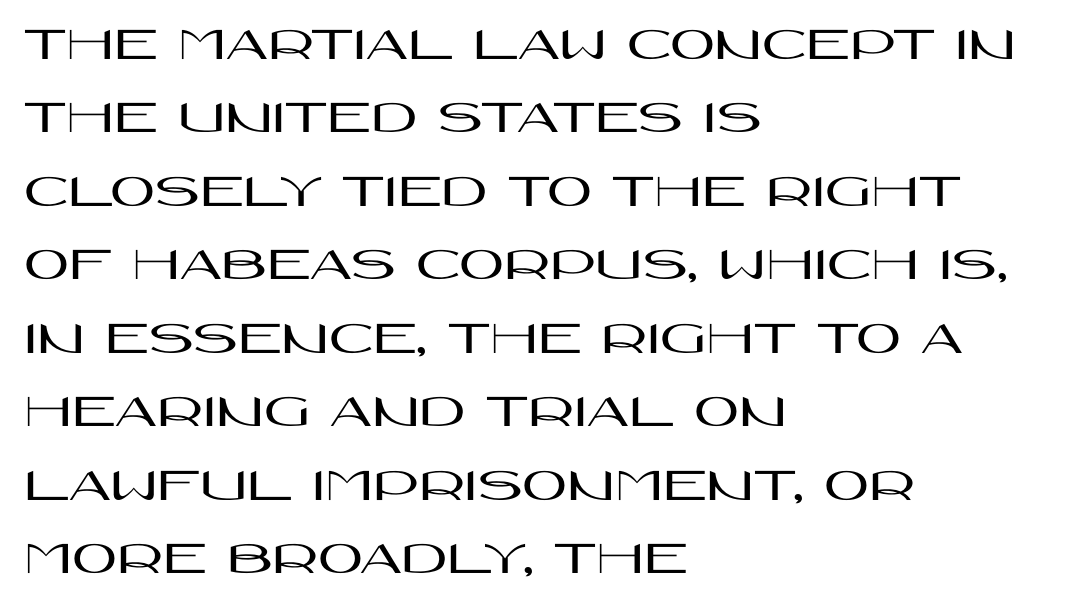
The image shows 49 px wide sans-serif type, upright; set left-aligned, normal line spacing (1.5x), normal letter spacing, not underlined; high stroke contrast and a large x-height.
